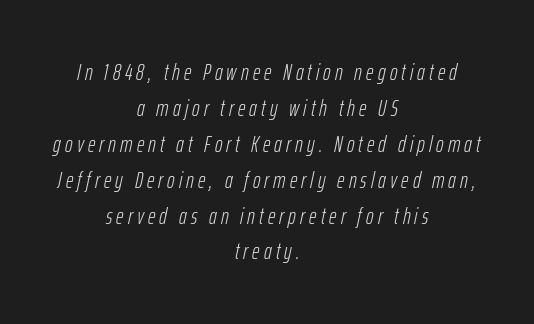
The image shows 23 px text type, italic (leaning right); set centered, normal line spacing (1.56x), not underlined.
